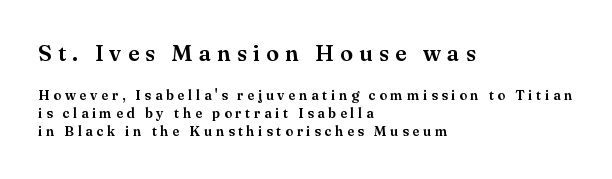
Q: Is the text italic (slanted)? A: No, it is upright.
Q: Is the text underlined? A: No.
Q: How is the paragraph aligned? A: Left-aligned.
Q: Is the spacing between letters normal or unusually wide? A: Unusually wide.
Q: Is the spacing between lines tight, normal or loose? A: Normal.
Q: Which block of text is set in a larger size, the first (top) or the second (bottom)? A: The first (top) one.
